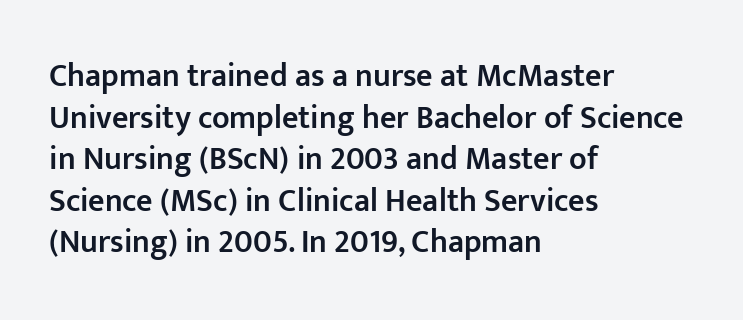
The image shows 32 px semibold sans-serif type, upright; set left-aligned, normal line spacing (1.3x), normal letter spacing, not underlined; low stroke contrast and a medium x-height.
